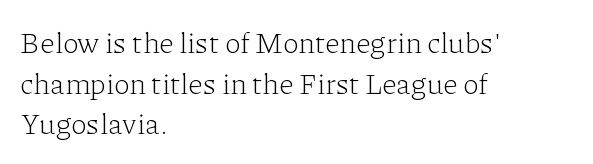
{"serif": "yes", "italic": "no", "bold": "no", "weight": "light", "width": "normal", "stroke_contrast": "low", "x_height": "medium", "monospaced": "no", "underline": "no", "align": "left", "line_spacing": "normal", "line_spacing_ratio": 1.4, "letter_spacing": "normal", "letter_spacing_em": 0.0, "glyph_px": 29}
